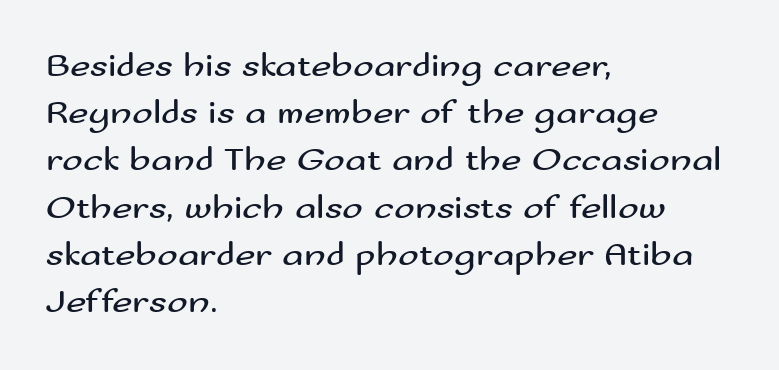
The image shows 35 px regular-weight, wide sans-serif type, upright; set left-aligned, normal line spacing (1.35x), normal letter spacing, not underlined; medium stroke contrast and a small x-height.
